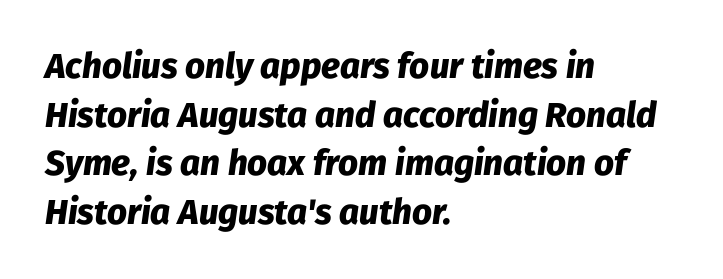
{"italic": "yes", "lean": "right", "slant_degrees": 8, "bold": "yes", "weight": "heavy", "width": "normal", "stroke_contrast": "low", "x_height": "medium", "monospaced": "no", "underline": "no", "align": "left", "line_spacing": "normal", "line_spacing_ratio": 1.39, "letter_spacing": "normal", "letter_spacing_em": 0.0, "glyph_px": 35}
